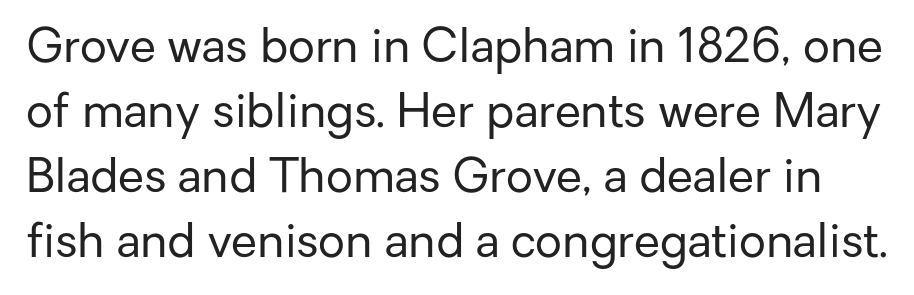
{"serif": "no", "italic": "no", "bold": "no", "weight": "regular", "width": "normal", "stroke_contrast": "low", "x_height": "medium", "monospaced": "no", "underline": "no", "line_spacing": "normal", "line_spacing_ratio": 1.38, "letter_spacing": "normal", "letter_spacing_em": 0.0, "glyph_px": 47}
